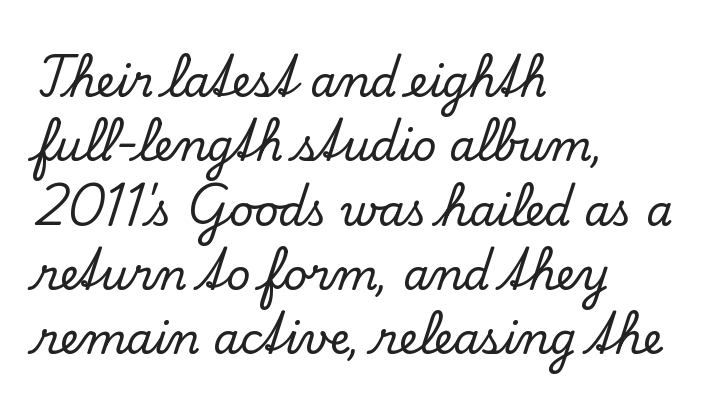
The image shows 42 px serif type; set left-aligned, normal line spacing (1.53x), normal letter spacing, not underlined; low stroke contrast and a small x-height.
